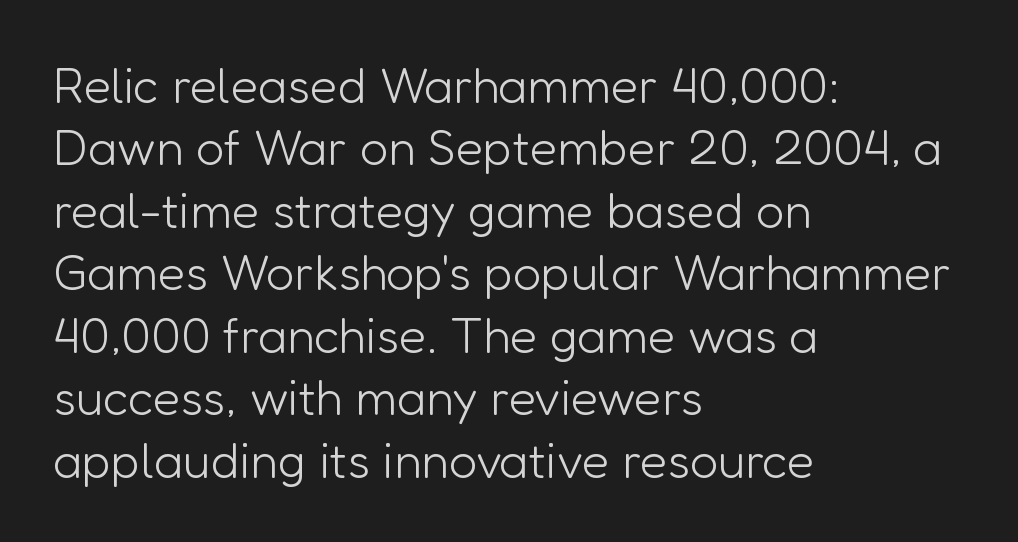
{"serif": "no", "italic": "no", "bold": "no", "weight": "light", "width": "normal", "stroke_contrast": "low", "x_height": "medium", "monospaced": "no", "underline": "no", "align": "left", "line_spacing": "normal", "line_spacing_ratio": 1.25, "letter_spacing": "normal", "letter_spacing_em": 0.0, "glyph_px": 50}
